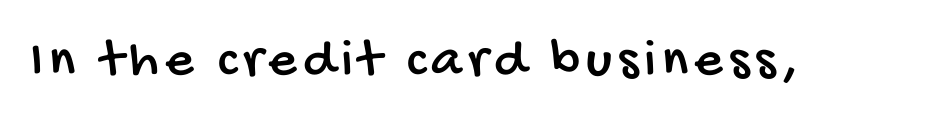
Q: Is the typeface a serif or a sans-serif typeface? A: Sans-serif.
Q: Is the text underlined? A: No.
Q: Width (condensed, normal, or wide)? A: Condensed.
Q: Stroke contrast? A: Low.
Q: x-height? A: Large.
Q: Monospaced? A: No.
